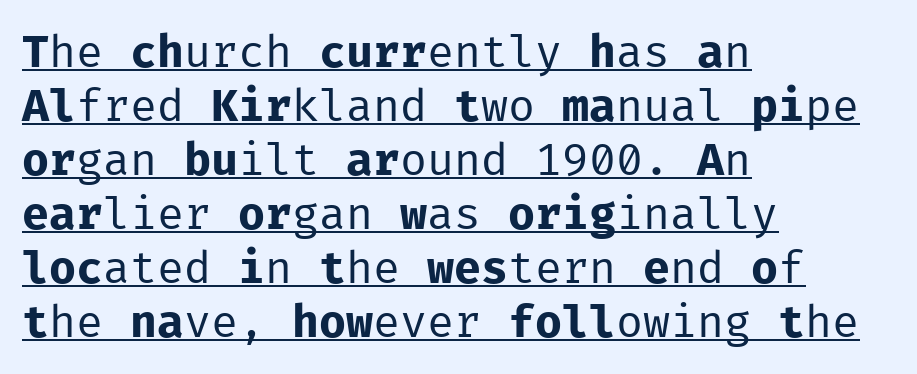
The type family on display is of the sans-serif kind. The passage shown is underscored from start to finish. Is this a fixed-width face? Yes — each glyph sits in an identical cell. Heaviness? Minimal to ordinary, like unemphasized prose. What stands out about the letter spacing? Nothing — it is the standard amount. This rendering uses left alignment, leaving the right contour irregular.
